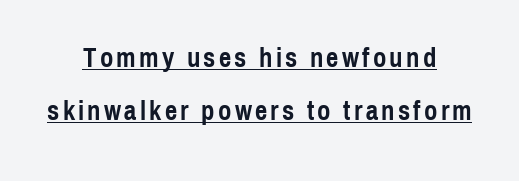
{"italic": "no", "bold": "yes", "underline": "yes", "align": "center", "line_spacing": "loose", "line_spacing_ratio": 1.95, "glyph_px": 27}
